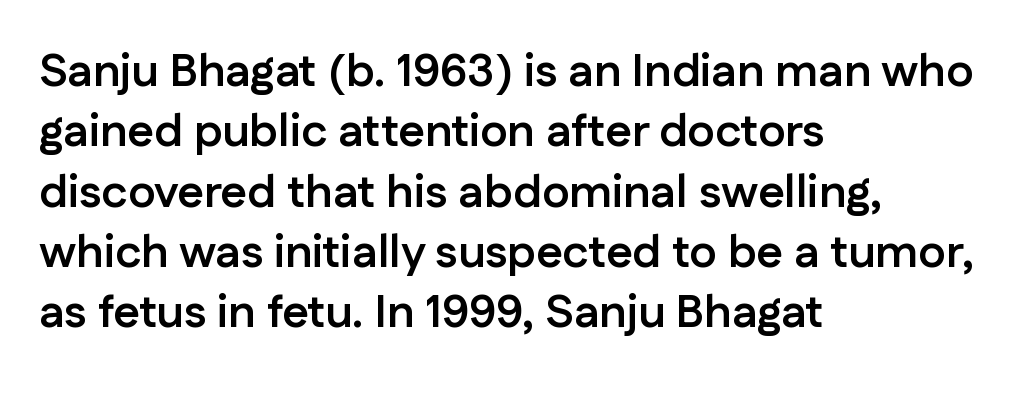
{"serif": "no", "italic": "no", "bold": "yes", "weight": "semibold", "width": "normal", "stroke_contrast": "low", "x_height": "medium", "monospaced": "no", "underline": "no", "align": "left", "line_spacing": "normal", "line_spacing_ratio": 1.31, "letter_spacing": "normal", "letter_spacing_em": 0.0, "glyph_px": 46}
